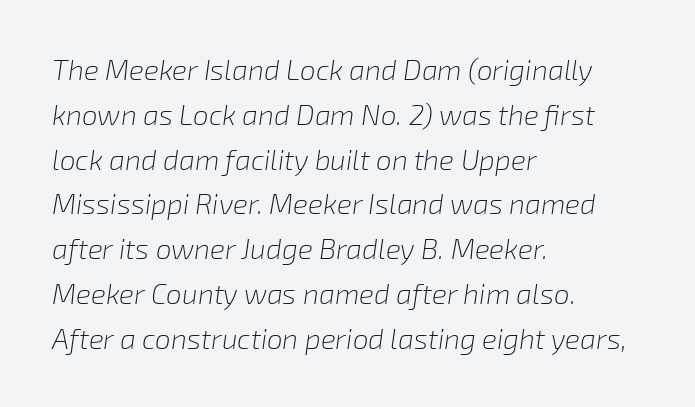
The typography opts for an oblique posture over an upright one. The line texture is even and compact thanks to regular tracking. A typesetter would call this proportional, since set widths differ per character. Nobody drew a line under any word here.
